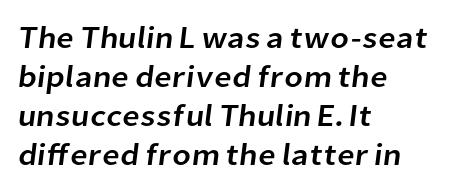
{"serif": "no", "width": "normal", "stroke_contrast": "low", "x_height": "medium", "monospaced": "no", "underline": "no", "align": "left", "line_spacing": "normal", "line_spacing_ratio": 1.26, "letter_spacing": "normal", "letter_spacing_em": 0.0, "glyph_px": 31}
